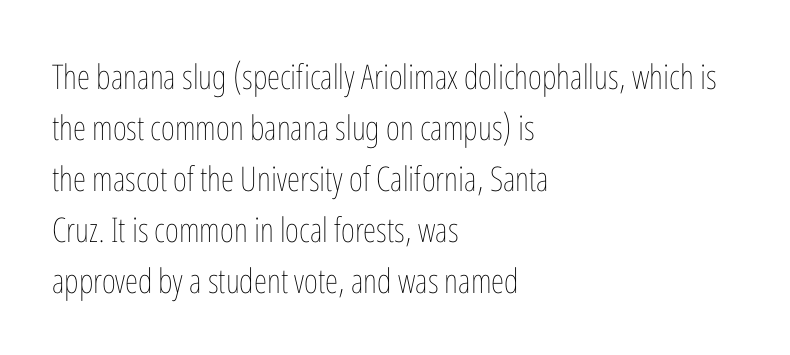
Baseline-to-baseline distance is the conventional proportion of letter height. Inter-character spacing is left at the font's built-in metrics. Caption: multi-line text, flush left, ragged right. Words float on clear page, feet unadorned. No chunkiness to these letters — they're not bold. Ascenders rise straight up at ninety degrees.
